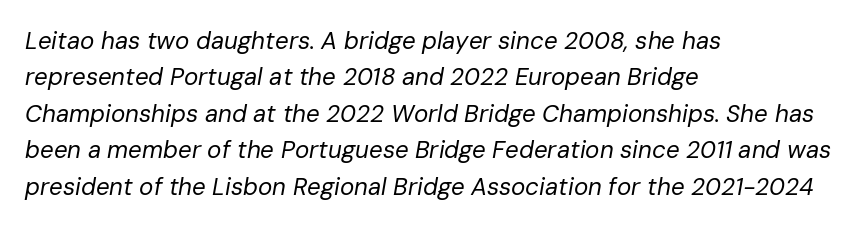
The lines in this sample share a left origin and differ only in where they stop. Stems and bowls with no extra thickness — not bold. In terms of posture, this sample is oblique. The specimen omits any rule beneath the text block's lines.
